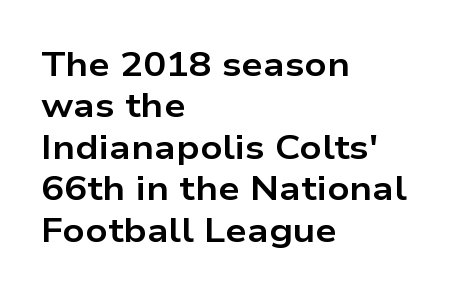
Bold? Absolutely — the strokes are thick and heavy. Every stem runs plumb, perpendicular to the baseline. The face used here is proportionally spaced, like ordinary book or web type. Is the block centered? No — it sits flush against the left margin. Observe the absence of serifs on each vertical stroke in this sample.
